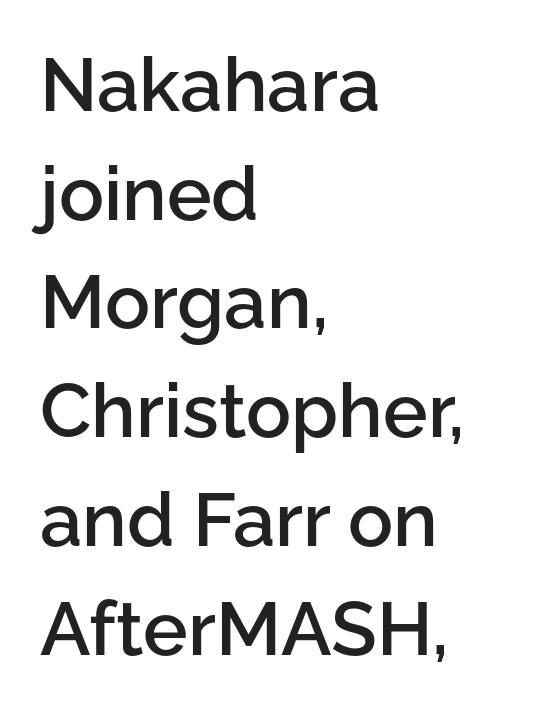
{"serif": "no", "italic": "no", "bold": "semi", "weight": "semibold", "width": "normal", "stroke_contrast": "low", "x_height": "medium", "monospaced": "no", "underline": "no", "align": "left", "line_spacing": "normal", "line_spacing_ratio": 1.45, "letter_spacing": "normal", "letter_spacing_em": 0.0, "glyph_px": 75}
